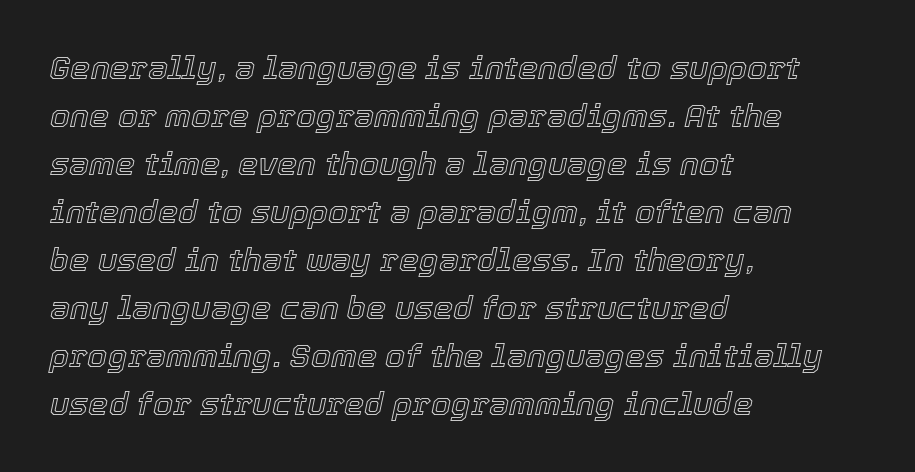
Style check: oblique. Summary of vertical rhythm: regular, with standard interline spacing. Descenders hang freely into open space. The letters sit at their default tracking, neither squeezed nor spread. The ragged edge is on the right, which tells us the setting is flush left. Here the designer chose a conventional face with non-uniform glyph widths.
